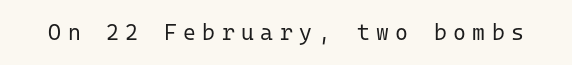
{"italic": "no", "bold": "no", "underline": "no", "letter_spacing": "wide", "letter_spacing_em": 0.29, "glyph_px": 22}
